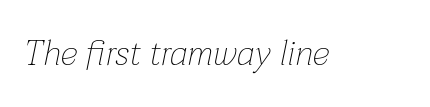
Caption: standard tracking, unaltered. Emphasis-style slanted type is in use. The words here are not underlined. On a weight scale, this lands at 450 or below.
